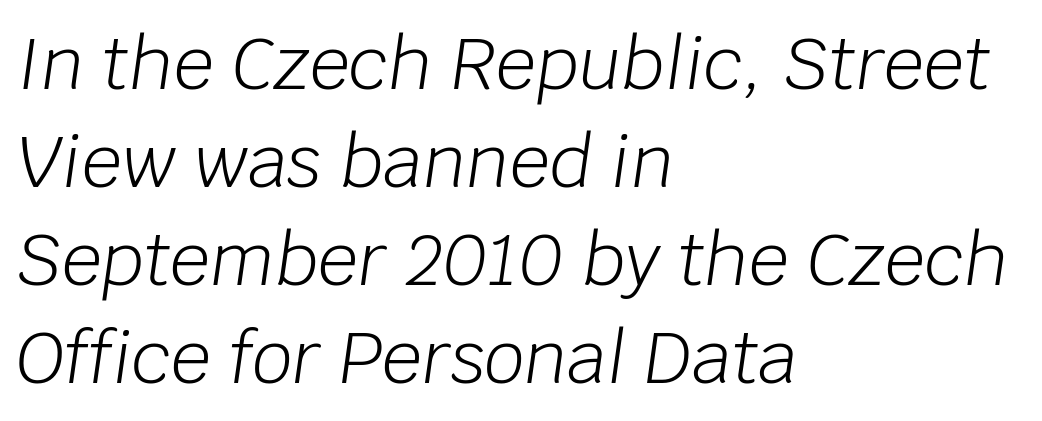
{"italic": "yes", "lean": "right", "slant_degrees": 8, "bold": "no", "weight": "light", "width": "normal", "stroke_contrast": "low", "x_height": "large", "monospaced": "no", "underline": "no", "align": "left", "line_spacing": "normal", "line_spacing_ratio": 1.38, "letter_spacing": "normal", "letter_spacing_em": 0.0, "glyph_px": 71}
